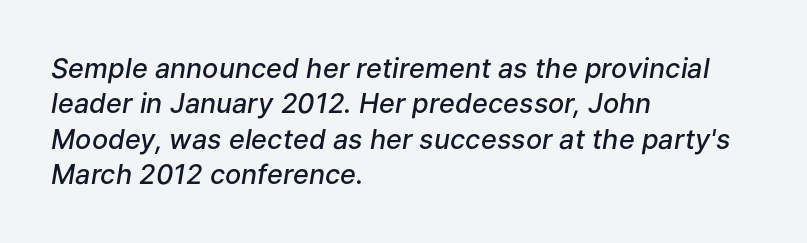
The image shows 27 px text type, italic (leaning right); set left-aligned, normal line spacing (1.31x), normal letter spacing, not underlined.
